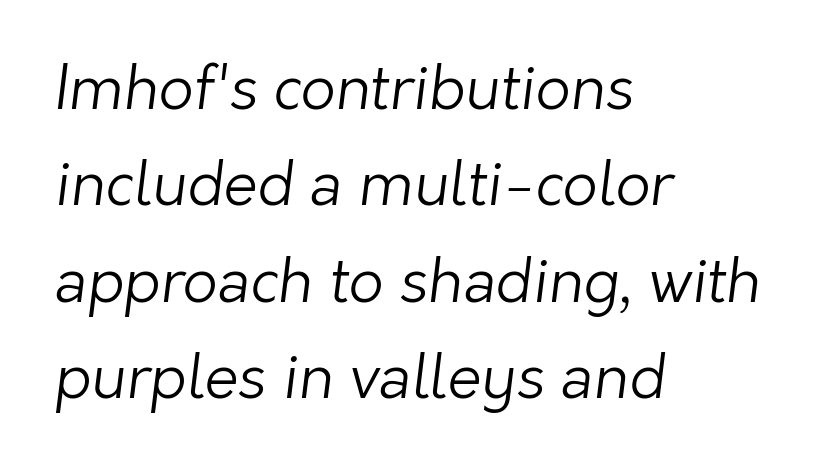
Q: Is the text bold? A: No.
Q: Is the typeface a serif or a sans-serif typeface? A: Sans-serif.
Q: Is the text underlined? A: No.
Q: How is the paragraph aligned? A: Left-aligned.
Q: Is the spacing between letters normal or unusually wide? A: Normal.
Q: Is the spacing between lines tight, normal or loose? A: Normal.
Q: Width (condensed, normal, or wide)? A: Normal.
Q: Stroke contrast? A: Low.
Q: x-height? A: Medium.
Q: Monospaced? A: No.
